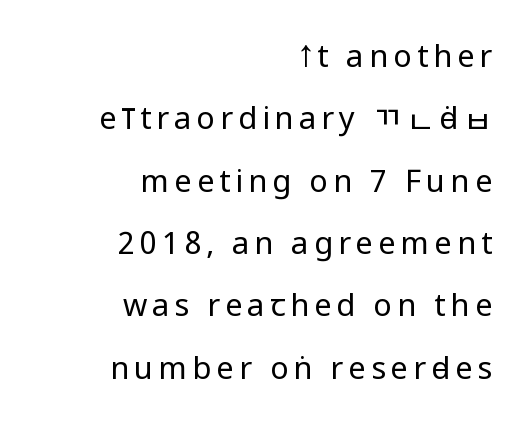
The image shows 31 px regular-weight, condensed sans-serif type, upright; set right-aligned, loose line spacing (2.01x), not underlined; low stroke contrast and a large x-height.
